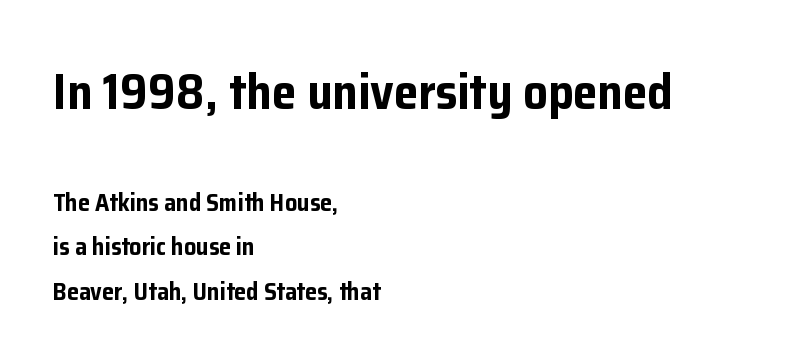
Q: Is the text bold? A: Yes.
Q: Is the text italic (slanted)? A: No, it is upright.
Q: Is the typeface a serif or a sans-serif typeface? A: Sans-serif.
Q: Is the text underlined? A: No.
Q: How is the paragraph aligned? A: Left-aligned.
Q: Is the spacing between letters normal or unusually wide? A: Normal.
Q: Which block of text is set in a larger size, the first (top) or the second (bottom)? A: The first (top) one.
Q: Width (condensed, normal, or wide)? A: Normal.
Q: Stroke contrast? A: Low.
Q: x-height? A: Medium.
Q: Monospaced? A: No.
